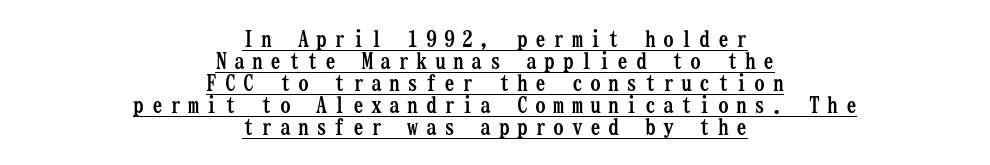
Q: Is the text bold? A: Yes.
Q: Is the text italic (slanted)? A: No, it is upright.
Q: Is the text underlined? A: Yes.
Q: How is the paragraph aligned? A: Centered.
Q: Is the spacing between letters normal or unusually wide? A: Unusually wide.
Q: Is the spacing between lines tight, normal or loose? A: Tight.
